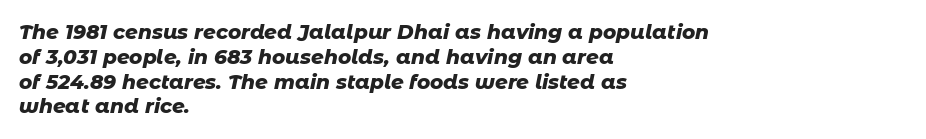
The line texture is even and compact thanks to regular tracking. Compared with an ordinary text face, these strokes are far heavier — a full bold. Rendered with sloped, italic letterforms. Short and long lines alike share a common starting point at left.
